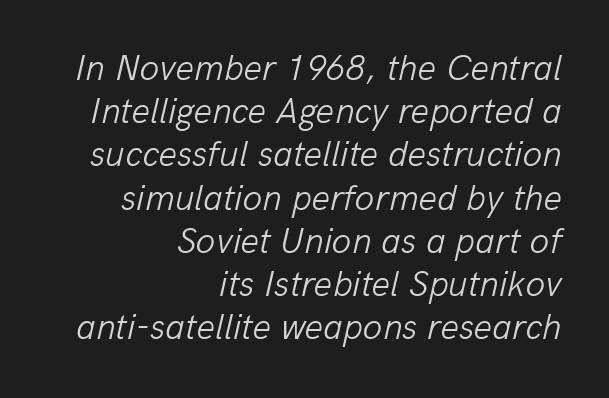
Q: Is the text bold? A: No.
Q: Is the text italic (slanted)? A: Yes, it leans right by about 13 degrees.
Q: Is the text underlined? A: No.
Q: How is the paragraph aligned? A: Right-aligned.
Q: Is the spacing between letters normal or unusually wide? A: Normal.
Q: Width (condensed, normal, or wide)? A: Normal.
Q: Stroke contrast? A: Low.
Q: x-height? A: Medium.
Q: Monospaced? A: No.
